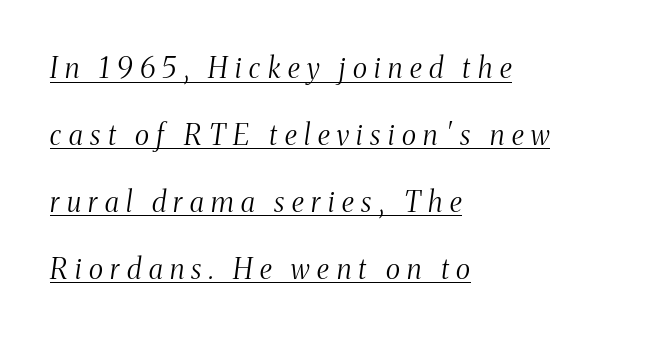
Q: Is the text bold? A: No.
Q: Is the text italic (slanted)? A: Yes, it leans right by about 8 degrees.
Q: Is the typeface a serif or a sans-serif typeface? A: Serif.
Q: Is the text underlined? A: Yes.
Q: How is the paragraph aligned? A: Left-aligned.
Q: Is the spacing between letters normal or unusually wide? A: Unusually wide.
Q: Is the spacing between lines tight, normal or loose? A: Loose.
Q: Width (condensed, normal, or wide)? A: Condensed.
Q: Stroke contrast? A: Medium.
Q: x-height? A: Medium.
Q: Monospaced? A: No.
